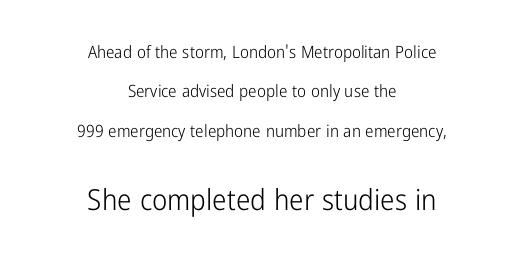
Q: Is the text bold? A: No.
Q: Is the text italic (slanted)? A: No, it is upright.
Q: Is the typeface a serif or a sans-serif typeface? A: Sans-serif.
Q: Is the text underlined? A: No.
Q: How is the paragraph aligned? A: Centered.
Q: Is the spacing between letters normal or unusually wide? A: Normal.
Q: Is the spacing between lines tight, normal or loose? A: Loose.
Q: Which block of text is set in a larger size, the first (top) or the second (bottom)? A: The second (bottom) one.
Q: Width (condensed, normal, or wide)? A: Condensed.
Q: Stroke contrast? A: Low.
Q: x-height? A: Medium.
Q: Monospaced? A: No.
